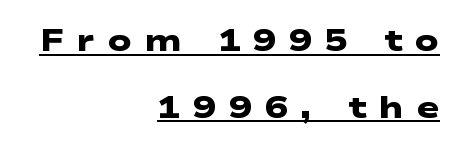
{"serif": "no", "bold": "yes", "weight": "heavy", "width": "wide", "stroke_contrast": "low", "x_height": "medium", "monospaced": "no", "underline": "yes", "align": "right", "line_spacing": "loose", "line_spacing_ratio": 2.15, "letter_spacing": "wide", "letter_spacing_em": 0.4, "glyph_px": 31}
